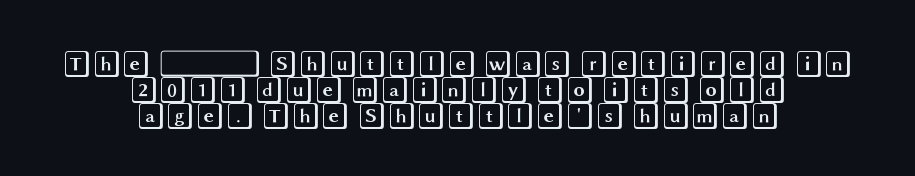
You can tell it's not italic because the verticals are truly vertical. Leftover space on each line is divided equally before and after the words. Is the letter spacing exaggerated? No — it looks like the ordinary default. Students, observe: this is what under-led, compact text looks like. Each row of text sits above clean, open space.
